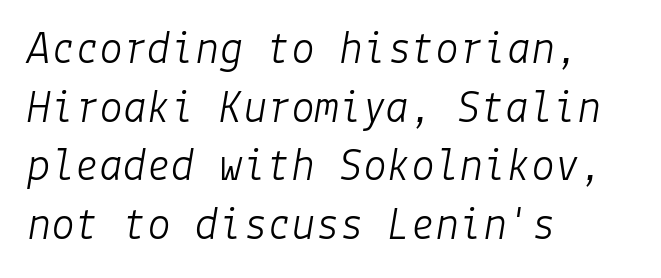
Q: Is the text bold? A: No.
Q: Is the text italic (slanted)? A: Yes, it leans right by about 9 degrees.
Q: Is the text underlined? A: No.
Q: How is the paragraph aligned? A: Left-aligned.
Q: Is the spacing between letters normal or unusually wide? A: Normal.
Q: Width (condensed, normal, or wide)? A: Normal.
Q: Stroke contrast? A: Low.
Q: x-height? A: Medium.
